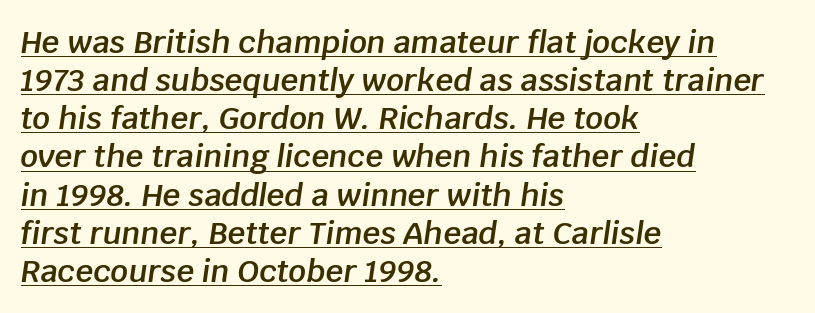
Short note: letters normally spaced. The letters advance in unequal steps, a hallmark of proportional type. Glance below the letters and you will spot a drawn line. Every letter is mildly thick-stroked: semibold rather than bold. The typesetter chose a ragged-right arrangement here. Quick note: italic.
